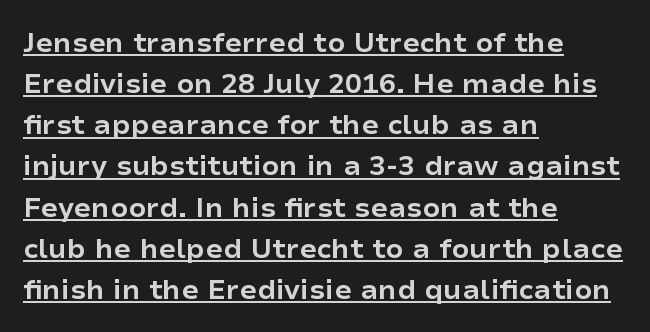
{"serif": "no", "italic": "no", "bold": "yes", "weight": "bold", "width": "normal", "stroke_contrast": "low", "x_height": "medium", "monospaced": "no", "underline": "yes", "align": "left", "line_spacing": "normal", "line_spacing_ratio": 1.47, "letter_spacing": "normal", "letter_spacing_em": 0.0, "glyph_px": 28}
